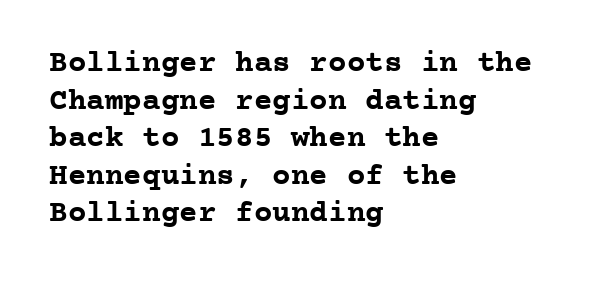
On the weight axis this lands at bold, roughly 700. Vertical strokes here are truly vertical. Casual observation: everything's shoved over to the left. Bare-footed words on every line. Type style note: has serifs. The line texture is even and compact thanks to regular tracking.
